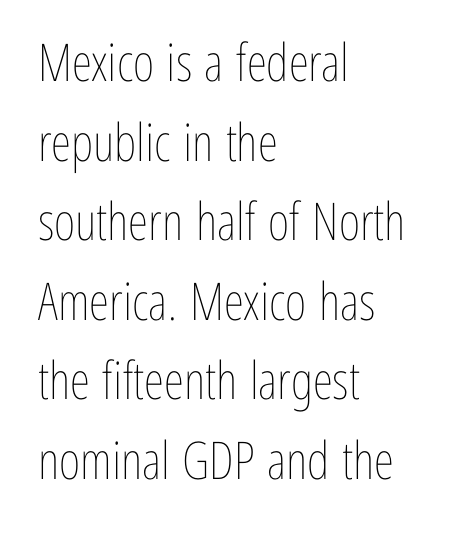
Short note: letters normally spaced. Each line starts at the same left margin while the right side varies. Interline gaps are of average width in this sample. Character widths vary here, with narrow letters taking less room than wide ones.
